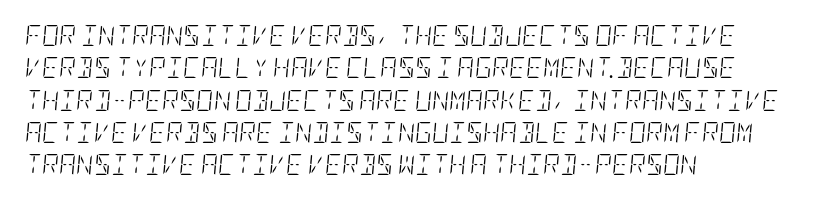
{"italic": "yes", "lean": "right", "slant_degrees": 5, "bold": "no", "underline": "no", "align": "left", "line_spacing": "normal", "line_spacing_ratio": 1.54, "letter_spacing": "normal", "letter_spacing_em": 0.0, "glyph_px": 21}
